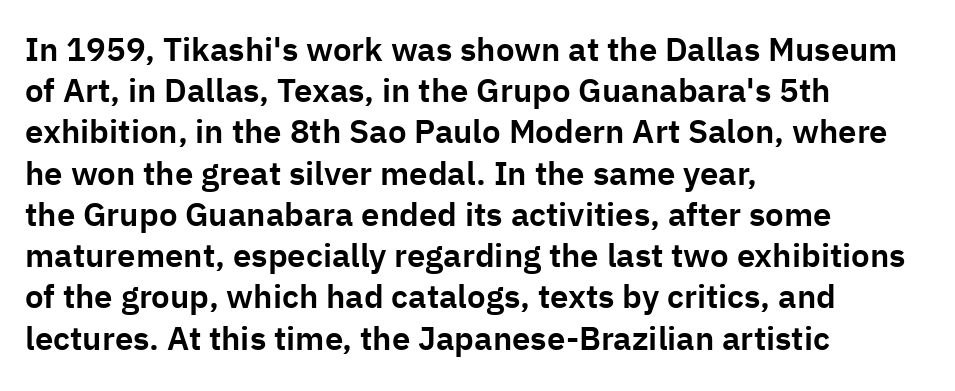
The image shows 33 px sans-serif type, upright; set left-aligned, normal line spacing (1.25x), normal letter spacing, not underlined; low stroke contrast and a medium x-height.
